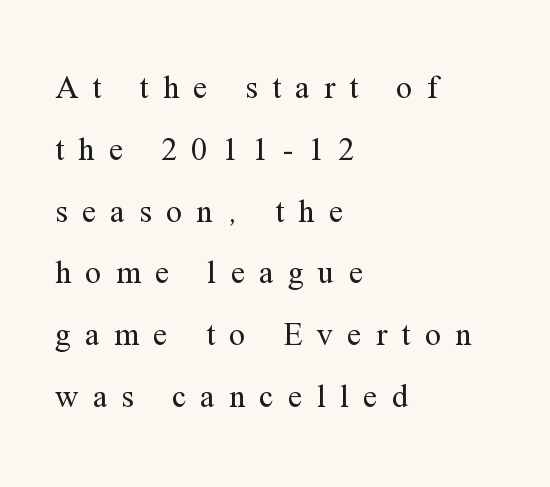
{"serif": "yes", "italic": "no", "bold": "no", "weight": "regular", "width": "normal", "stroke_contrast": "medium", "x_height": "medium", "monospaced": "no", "underline": "no", "align": "left", "line_spacing": "loose", "line_spacing_ratio": 1.93, "letter_spacing": "wide", "letter_spacing_em": 0.45, "glyph_px": 32}
